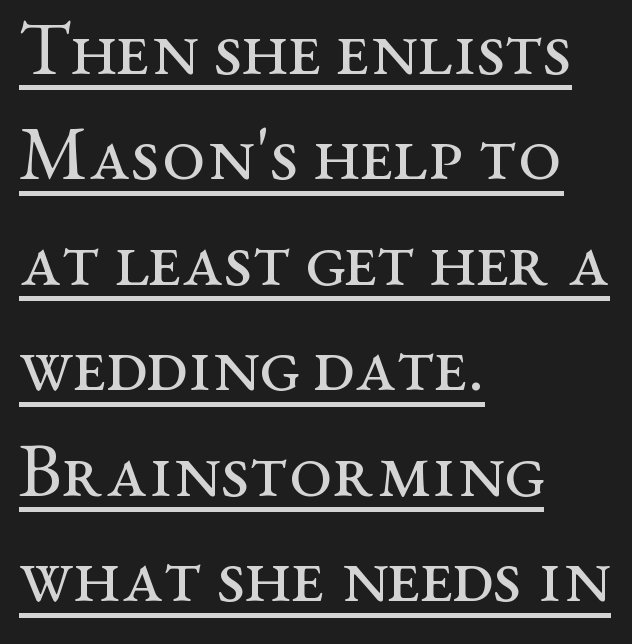
Q: Is the text bold? A: No.
Q: Is the text italic (slanted)? A: No, it is upright.
Q: Is the typeface a serif or a sans-serif typeface? A: Serif.
Q: Is the text underlined? A: Yes.
Q: How is the paragraph aligned? A: Left-aligned.
Q: Is the spacing between letters normal or unusually wide? A: Normal.
Q: Is the spacing between lines tight, normal or loose? A: Normal.
Q: Width (condensed, normal, or wide)? A: Wide.
Q: Stroke contrast? A: Medium.
Q: x-height? A: Medium.
Q: Monospaced? A: No.
